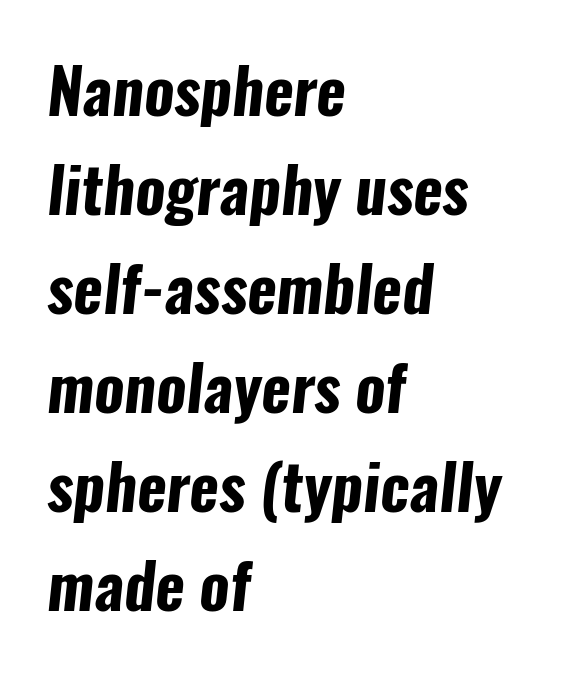
The image shows 63 px bold, condensed sans-serif type; set left-aligned, normal line spacing (1.57x), normal letter spacing, not underlined; low stroke contrast and a medium x-height.
